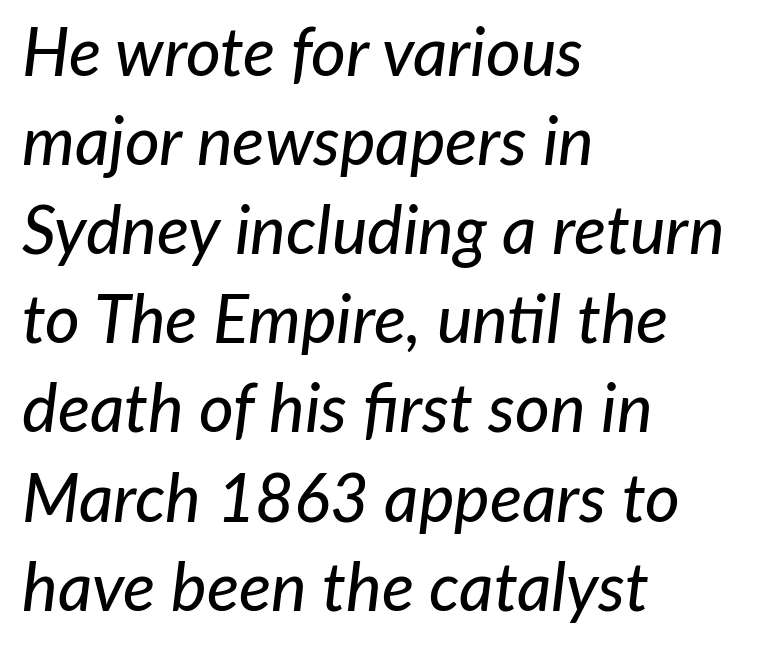
The image shows 67 px text type, italic (leaning right); set left-aligned, normal line spacing (1.33x), normal letter spacing, not underlined; low stroke contrast and a medium x-height.
